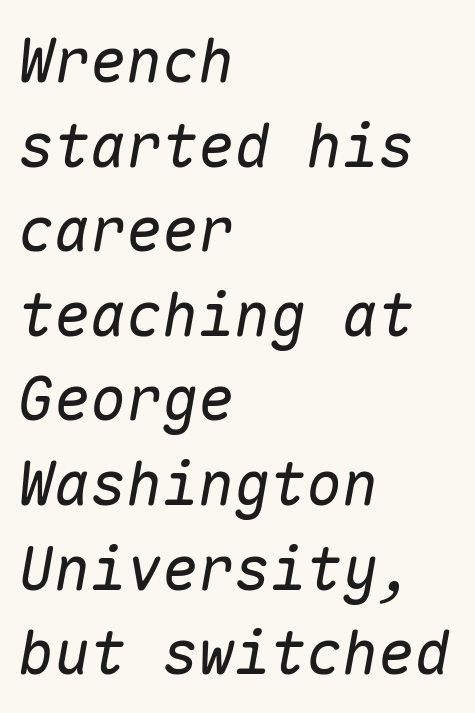
{"italic": "yes", "lean": "right", "slant_degrees": 10, "bold": "no", "weight": "regular", "width": "normal", "stroke_contrast": "low", "x_height": "medium", "monospaced": "yes", "underline": "no", "align": "left", "line_spacing": "normal", "line_spacing_ratio": 1.41, "letter_spacing": "normal", "letter_spacing_em": 0.0, "glyph_px": 60}
